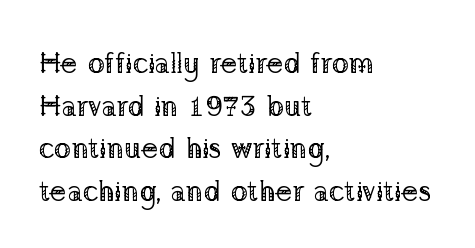
The image shows 29 px regular-weight serif type, upright; set left-aligned, normal line spacing (1.47x), normal letter spacing, not underlined; low stroke contrast and a medium x-height.
